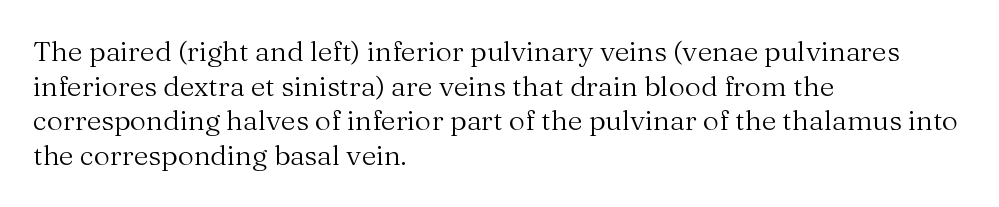
Do the letters lean? They stand straight. The tracking reads as untouched default to a designer's eye. A typesetter would label this face a serif. The passage shown is typed in a proportional face where columns would drift. A clean baseline with only descenders dipping below it. A classic flush-left, rag-right setting is used for this passage.
